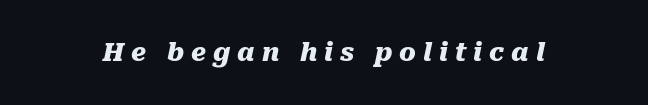
{"italic": "yes", "lean": "right", "slant_degrees": 10, "bold": "yes", "underline": "no", "letter_spacing": "wide", "letter_spacing_em": 0.28, "glyph_px": 25}
